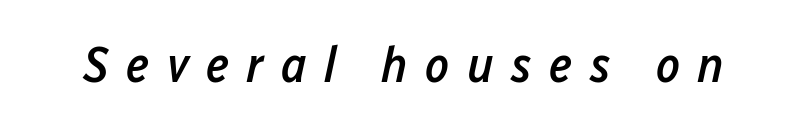
The image shows 51 px semibold, condensed type, italic (leaning right); set unusually wide letter spacing (+0.34 em), not underlined; low stroke contrast and a medium x-height.
